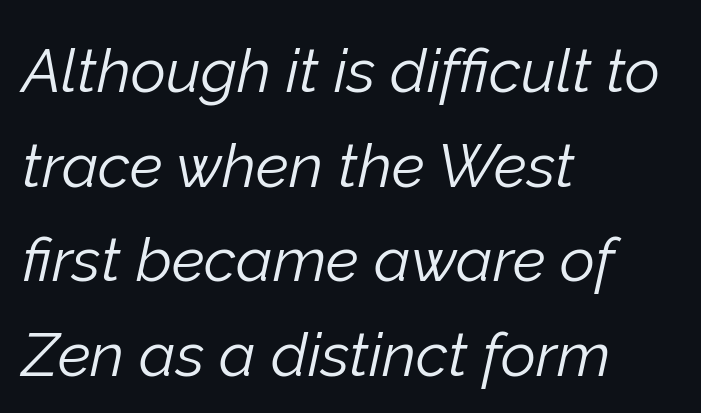
The image shows 61 px light type, italic (leaning right); set left-aligned, normal line spacing (1.55x), normal letter spacing, not underlined; low stroke contrast and a medium x-height.
